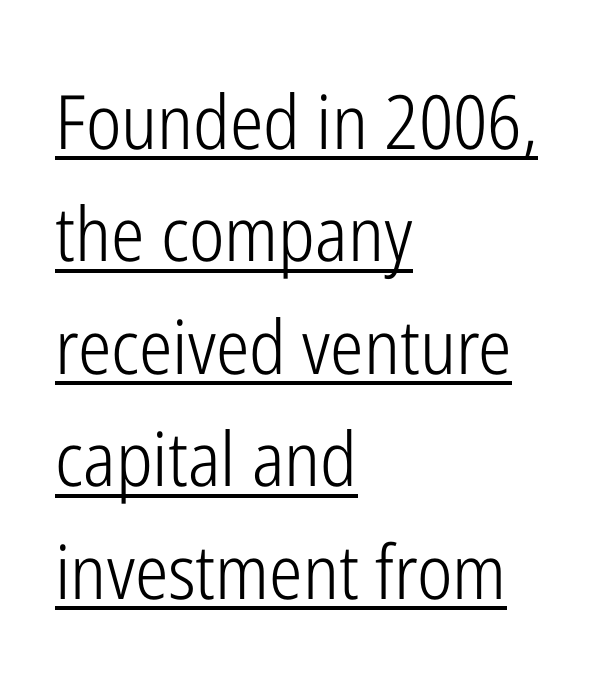
The image shows 75 px light, condensed sans-serif type, upright; set left-aligned, normal line spacing (1.5x), normal letter spacing, underlined; low stroke contrast and a medium x-height.
